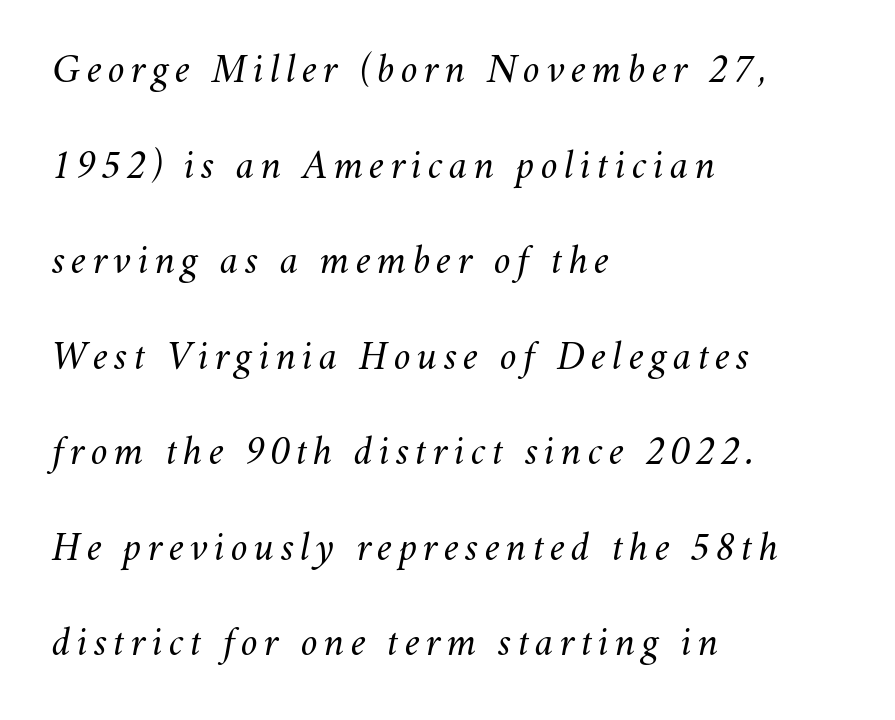
Q: Is the text bold? A: No.
Q: Is the text italic (slanted)? A: Yes, it leans right by about 11 degrees.
Q: Is the text underlined? A: No.
Q: How is the paragraph aligned? A: Left-aligned.
Q: Is the spacing between lines tight, normal or loose? A: Loose.
Q: Width (condensed, normal, or wide)? A: Normal.
Q: Stroke contrast? A: Medium.
Q: x-height? A: Small.
Q: Monospaced? A: No.
